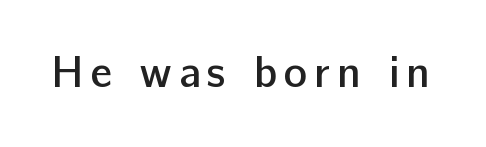
Rendered with straight, roman letterforms. Are there feet on the stems? There aren't — it's a sans. On the weight axis this lands at semibold, roughly 600. Honestly, there is no underline to notice here at all. The letters advance in unequal steps, a hallmark of proportional type.
